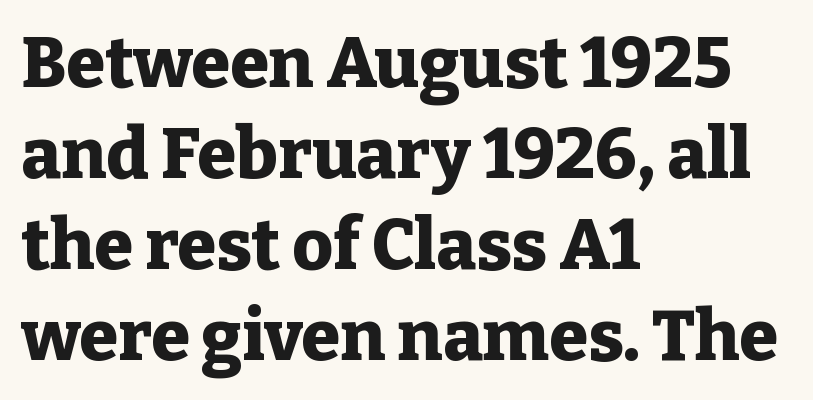
The image shows 70 px heavy serif type, upright; set left-aligned, normal line spacing (1.3x), normal letter spacing, not underlined; low stroke contrast and a medium x-height.
